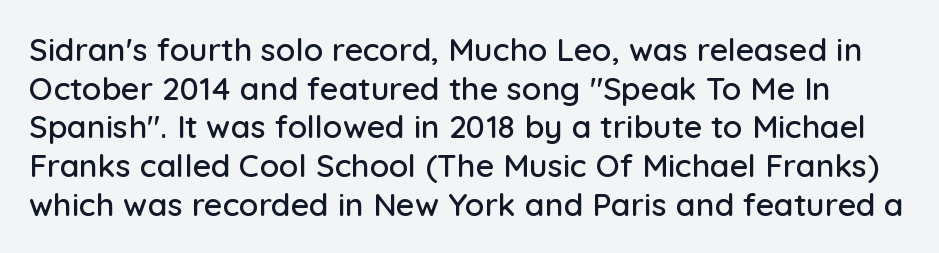
Q: Is the text italic (slanted)? A: No, it is upright.
Q: Is the typeface a serif or a sans-serif typeface? A: Sans-serif.
Q: Is the text underlined? A: No.
Q: Is the spacing between letters normal or unusually wide? A: Normal.
Q: Width (condensed, normal, or wide)? A: Normal.
Q: Stroke contrast? A: Low.
Q: x-height? A: Medium.
Q: Monospaced? A: No.
